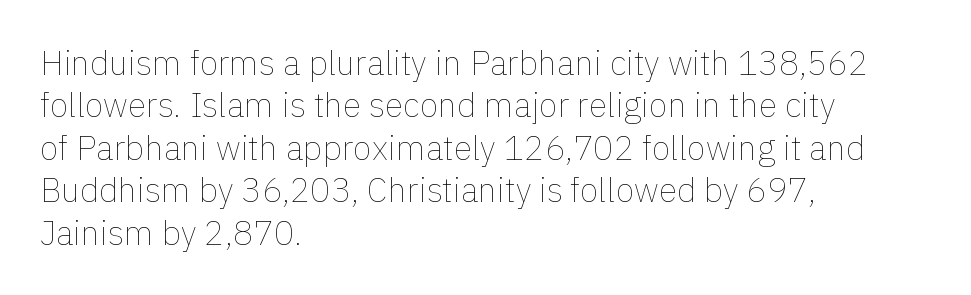
The image shows 34 px thin type, upright; set left-aligned, normal line spacing (1.25x), normal letter spacing, not underlined; a medium x-height.
